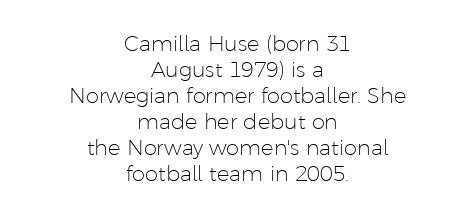
{"italic": "no", "bold": "no", "underline": "no", "align": "center", "line_spacing_ratio": 1.24, "letter_spacing": "normal", "letter_spacing_em": 0.0, "glyph_px": 21}
